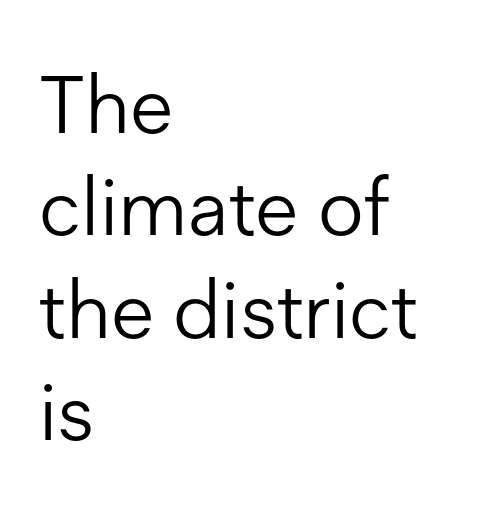
The image shows 80 px light sans-serif type, upright; set left-aligned, normal line spacing (1.28x), normal letter spacing, not underlined; low stroke contrast and a medium x-height.
